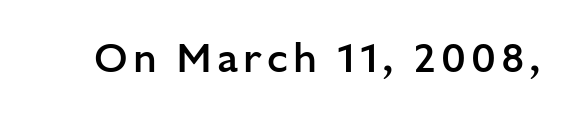
{"serif": "no", "italic": "no", "bold": "semi", "weight": "semibold", "width": "normal", "stroke_contrast": "low", "x_height": "medium", "monospaced": "no", "underline": "no", "glyph_px": 41}
